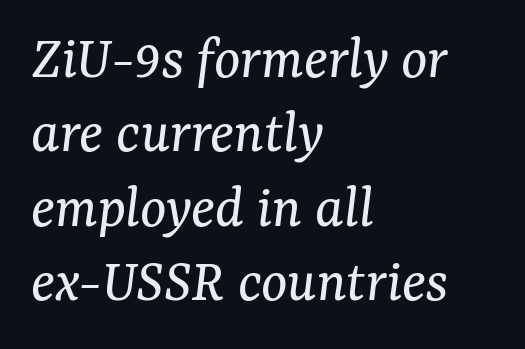
The typesetter chose a ragged-right arrangement here. Examine the stroke ends and you'll spot serifs. Weight: not bold — regular or lighter. Observe the ordinary spacing: letters are neighbours, not strangers. Quick note: underline off.
